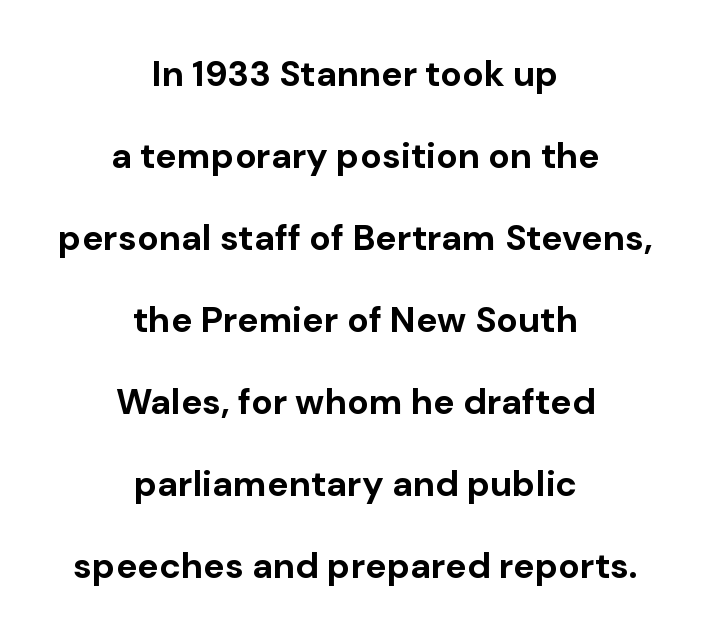
The image shows 36 px bold sans-serif type, upright; set centered, loose line spacing (2.28x), normal letter spacing, not underlined; low stroke contrast and a medium x-height.
